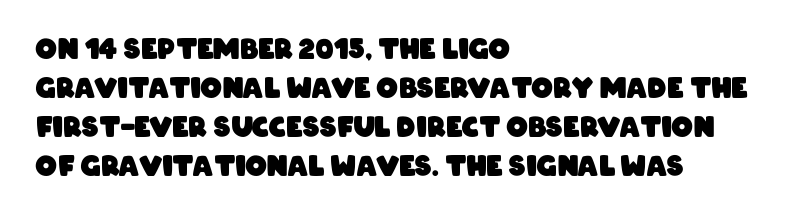
In terms of leading, this rendering sits right in the middle. Has an underline been added? It has not. In terms of weight, the rendering is a true, heavy bold. Each word holds together tightly as a unit, with standard inter-letter gaps.
